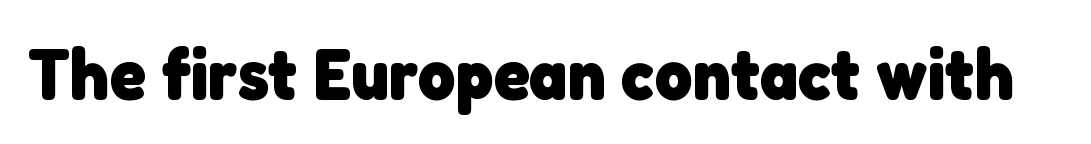
Q: Is the text bold? A: Yes.
Q: Is the typeface a serif or a sans-serif typeface? A: Sans-serif.
Q: Is the text underlined? A: No.
Q: Is the spacing between letters normal or unusually wide? A: Normal.
Q: Width (condensed, normal, or wide)? A: Normal.
Q: Stroke contrast? A: Low.
Q: x-height? A: Medium.
Q: Monospaced? A: No.
